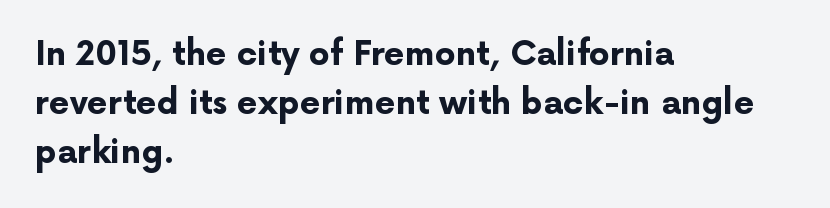
The image shows 33 px bold sans-serif type, upright; set left-aligned, normal line spacing (1.48x), normal letter spacing, not underlined; low stroke contrast and a medium x-height.
